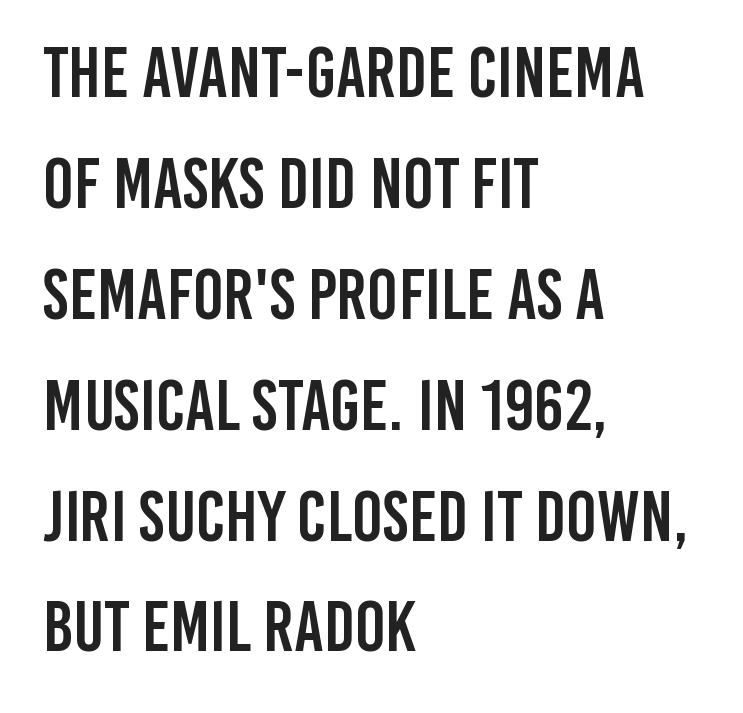
The image shows 72 px condensed sans-serif type, upright; set left-aligned, normal line spacing (1.54x), normal letter spacing, not underlined; low stroke contrast and a large x-height.
